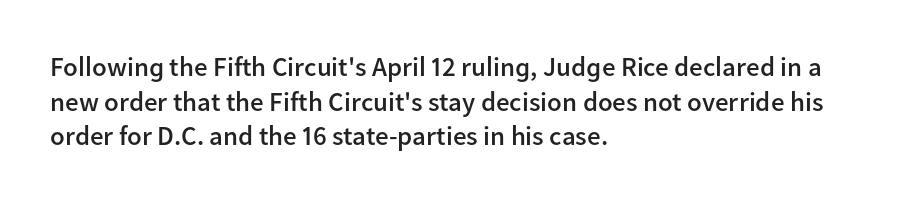
Set as a demibold, roughly 600 on the weight scale. The rendering anchors every line to the left-hand side. Tracking here is standard; glyphs follow each other at the usual distance. In terms of posture, this sample is upright. Each row of text sits above clean, open space.
